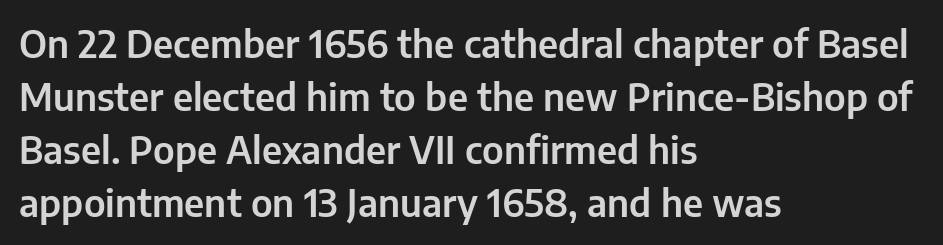
The image shows 37 px sans-serif type, upright; set left-aligned, normal line spacing (1.43x), normal letter spacing, not underlined; low stroke contrast and a medium x-height.
